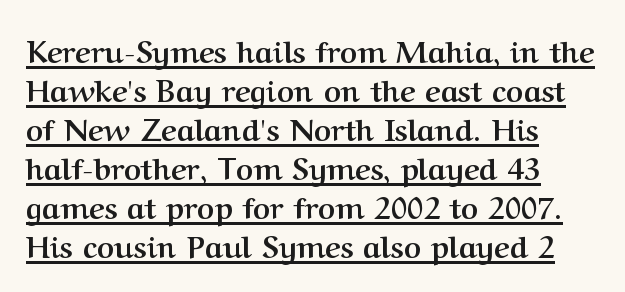
The image shows 30 px semibold serif type, upright; set left-aligned, normal line spacing (1.3x), normal letter spacing, underlined; medium stroke contrast and a medium x-height.
